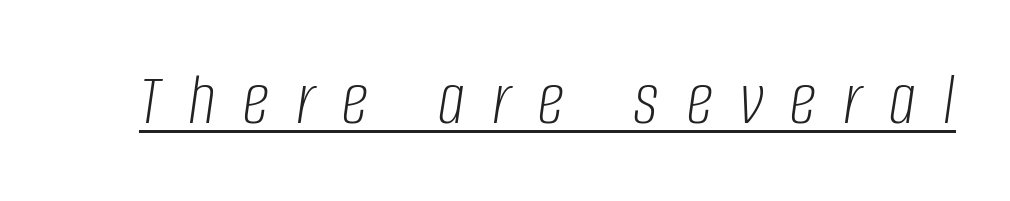
Q: Is the text bold? A: No.
Q: Is the text italic (slanted)? A: Yes, it leans right by about 8 degrees.
Q: Is the text underlined? A: Yes.
Q: Is the spacing between letters normal or unusually wide? A: Unusually wide.
Q: Width (condensed, normal, or wide)? A: Condensed.
Q: Stroke contrast? A: Low.
Q: x-height? A: Large.
Q: Monospaced? A: No.
